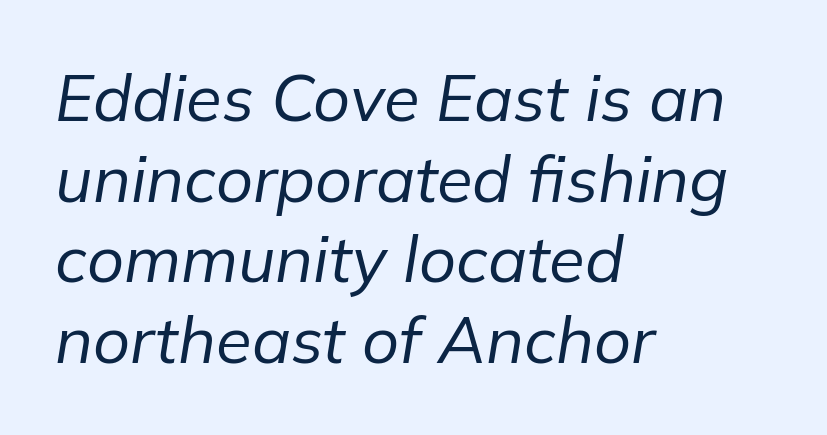
Q: Is the text bold? A: No.
Q: Is the text italic (slanted)? A: Yes, it leans right by about 9 degrees.
Q: Is the text underlined? A: No.
Q: How is the paragraph aligned? A: Left-aligned.
Q: Is the spacing between letters normal or unusually wide? A: Normal.
Q: Width (condensed, normal, or wide)? A: Normal.
Q: Stroke contrast? A: Low.
Q: x-height? A: Medium.
Q: Monospaced? A: No.
